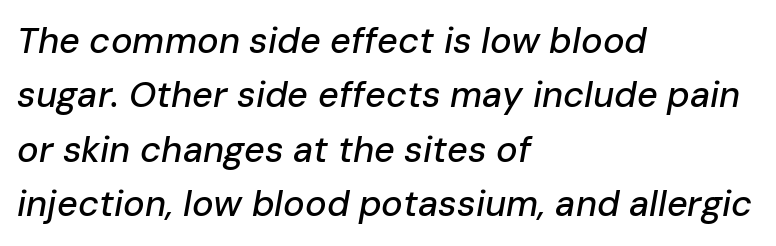
Q: Is the text italic (slanted)? A: Yes, it leans right by about 10 degrees.
Q: Is the text underlined? A: No.
Q: How is the paragraph aligned? A: Left-aligned.
Q: Is the spacing between letters normal or unusually wide? A: Normal.
Q: Is the spacing between lines tight, normal or loose? A: Normal.
Q: Width (condensed, normal, or wide)? A: Normal.
Q: Stroke contrast? A: Low.
Q: x-height? A: Medium.
Q: Monospaced? A: No.
